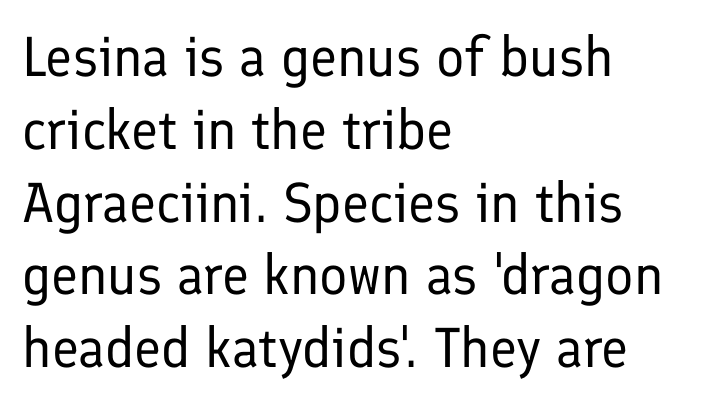
Q: Is the text bold? A: No.
Q: Is the text italic (slanted)? A: No, it is upright.
Q: Is the typeface a serif or a sans-serif typeface? A: Sans-serif.
Q: Is the text underlined? A: No.
Q: How is the paragraph aligned? A: Left-aligned.
Q: Is the spacing between letters normal or unusually wide? A: Normal.
Q: Is the spacing between lines tight, normal or loose? A: Normal.
Q: Width (condensed, normal, or wide)? A: Normal.
Q: Stroke contrast? A: Low.
Q: x-height? A: Medium.
Q: Monospaced? A: No.
